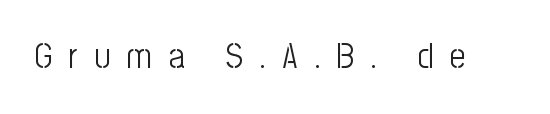
The passage shown is not bold in any degree. Each letter's strokes conclude bluntly, with no projecting serifs. These lines are rendered in a variable-pitch font. Notice how the stems are strictly vertical — no italics here. Lines of text with bare space underneath. The rendering inserts visible extra space after every character.
